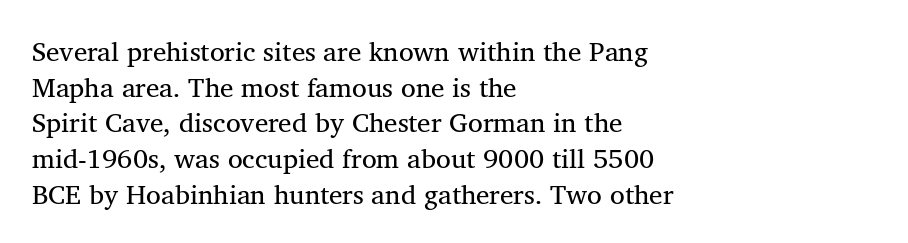
Notice how descenders clear the ascenders below comfortably — that's standard leading. Rule under the text: the space is simply empty. This rendering uses left alignment, leaving the right contour irregular. The type sits square on the baseline with zero lean. The font sits on the lighter half of the weight spectrum, regular included. The gaps between neighbouring characters are ordinary and unremarkable.
